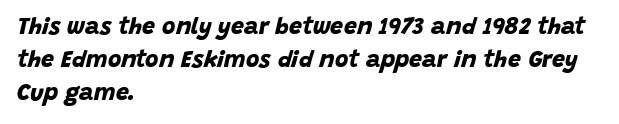
Q: Is the text bold? A: Yes.
Q: Is the text underlined? A: No.
Q: How is the paragraph aligned? A: Left-aligned.
Q: Is the spacing between letters normal or unusually wide? A: Normal.
Q: Is the spacing between lines tight, normal or loose? A: Normal.
